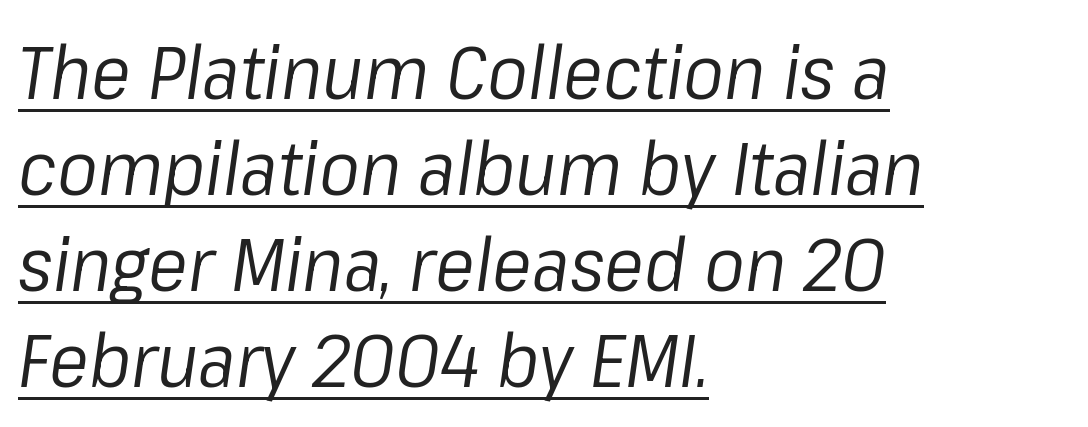
Stroke mass is kept to a normal reading level or below. If you measured baseline to baseline, you'd find a middling distance. Compared with typical body copy, the letter spacing here is the same. The face used here appears with an underline applied. The passage shown leans; its letterforms are oblique.
